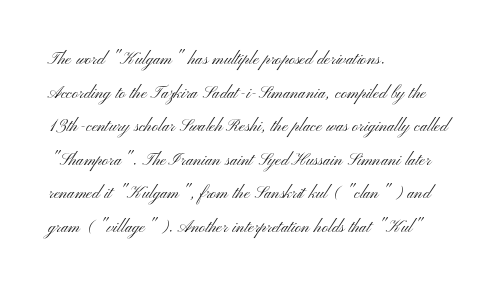
{"bold": "no", "underline": "no", "align": "left", "line_spacing": "normal", "line_spacing_ratio": 1.6, "letter_spacing": "normal", "letter_spacing_em": 0.0, "glyph_px": 21}
